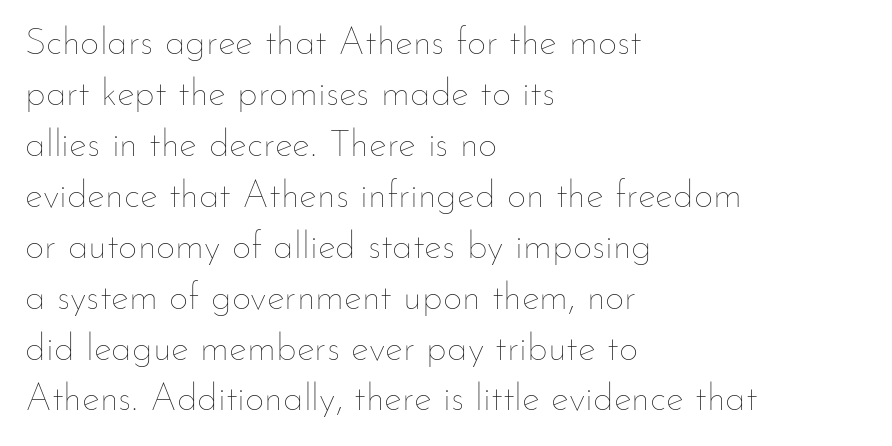
{"italic": "no", "bold": "no", "weight": "thin", "width": "normal", "stroke_contrast": "low", "x_height": "small", "monospaced": "no", "underline": "no", "align": "left", "line_spacing": "normal", "line_spacing_ratio": 1.34, "letter_spacing": "normal", "letter_spacing_em": 0.0, "glyph_px": 38}
